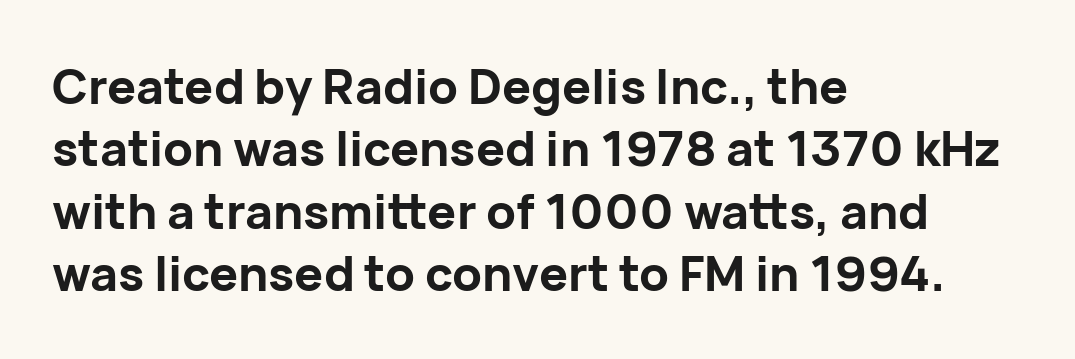
Q: Is the text bold? A: Yes.
Q: Is the text italic (slanted)? A: No, it is upright.
Q: Is the typeface a serif or a sans-serif typeface? A: Sans-serif.
Q: Is the text underlined? A: No.
Q: How is the paragraph aligned? A: Left-aligned.
Q: Is the spacing between letters normal or unusually wide? A: Normal.
Q: Is the spacing between lines tight, normal or loose? A: Normal.
Q: Width (condensed, normal, or wide)? A: Normal.
Q: Stroke contrast? A: Low.
Q: x-height? A: Medium.
Q: Monospaced? A: No.
